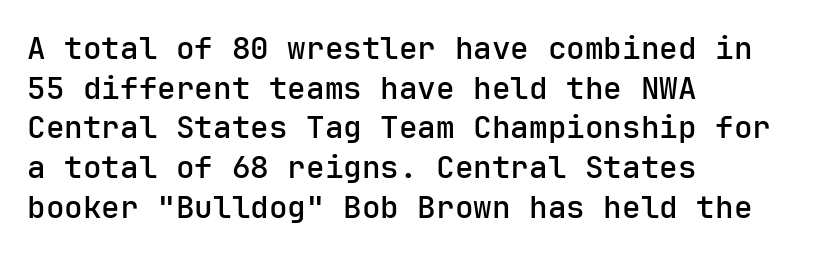
The image shows 31 px sans-serif type, upright, monospaced; set left-aligned, normal line spacing (1.28x), normal letter spacing, not underlined; low stroke contrast and a medium x-height.
